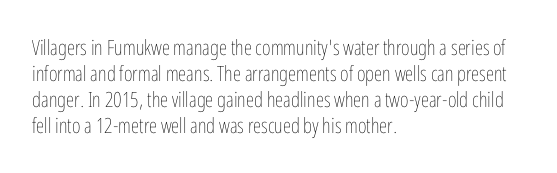
Q: Is the text bold? A: No.
Q: Is the text italic (slanted)? A: No, it is upright.
Q: Is the text underlined? A: No.
Q: How is the paragraph aligned? A: Left-aligned.
Q: Is the spacing between letters normal or unusually wide? A: Normal.
